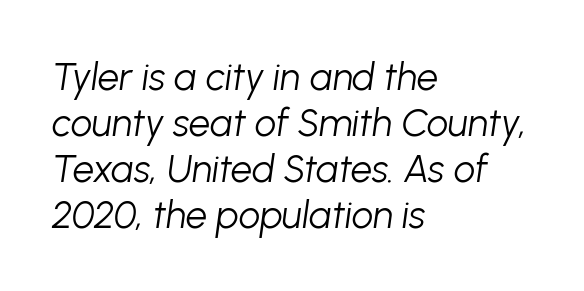
Q: Is the text bold? A: No.
Q: Is the text italic (slanted)? A: Yes, it leans right by about 8 degrees.
Q: Is the text underlined? A: No.
Q: How is the paragraph aligned? A: Left-aligned.
Q: Is the spacing between letters normal or unusually wide? A: Normal.
Q: Width (condensed, normal, or wide)? A: Normal.
Q: Stroke contrast? A: Low.
Q: x-height? A: Medium.
Q: Monospaced? A: No.
